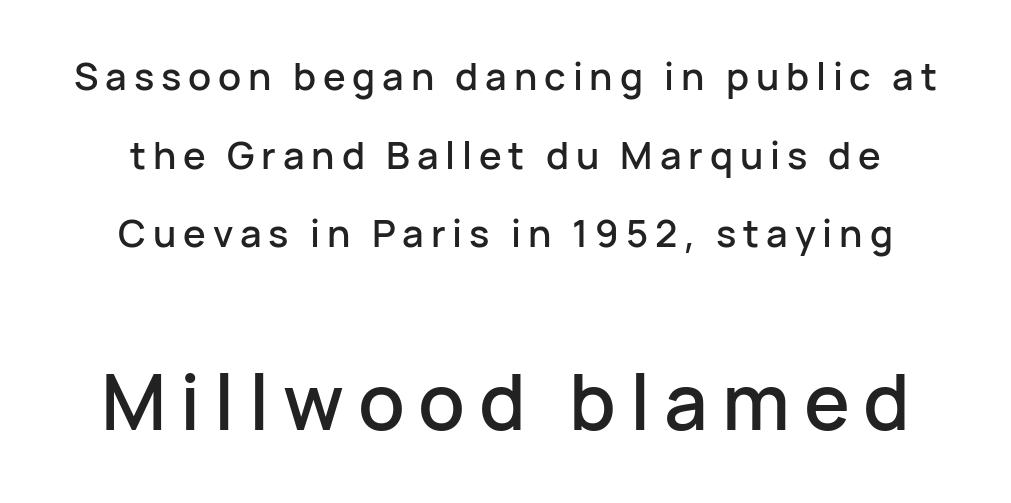
Quick note: interline space is abundant. Every character sits straight up, as roman type does. Type size steps up from the first block to the second. A clean baseline with only descenders dipping below it. Spacing verdict: proportional, widths tailored to each character. The type family on display is of the sans-serif kind.
